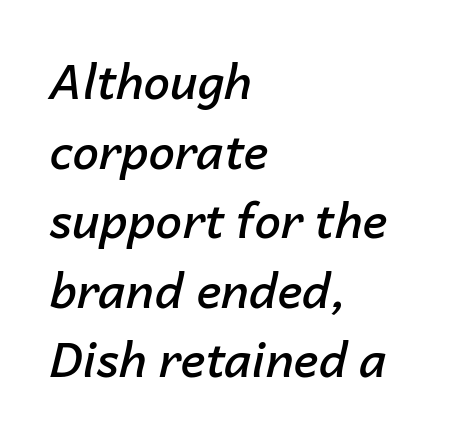
The image shows 47 px semibold type, italic (leaning right); set left-aligned, normal line spacing (1.48x), normal letter spacing, not underlined; low stroke contrast and a medium x-height.
